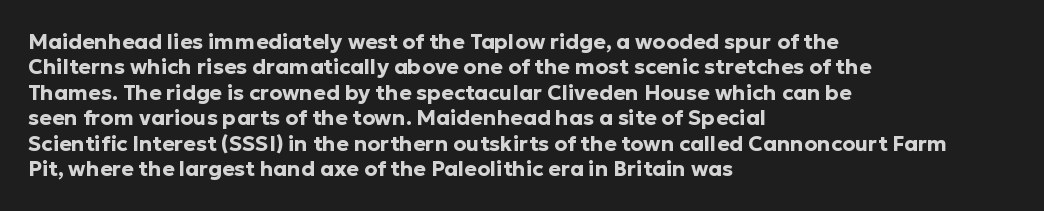
{"italic": "no", "bold": "yes", "underline": "no", "align": "left", "line_spacing_ratio": 1.21, "letter_spacing": "normal", "letter_spacing_em": 0.0, "glyph_px": 21}
